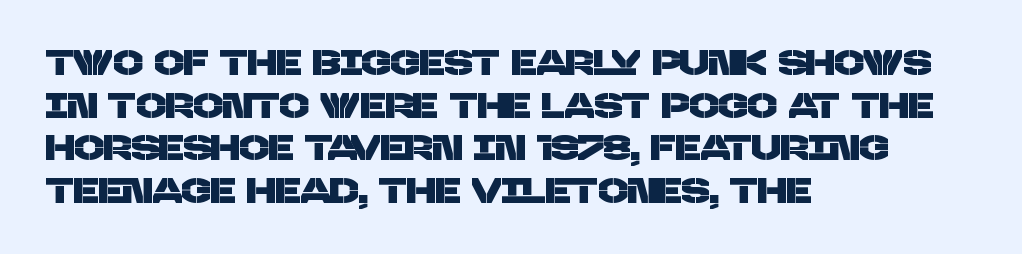
One-word summary of the alignment: left. These lines are rendered in a variable-pitch font. Nope, no serifs anywhere on these letters. Descender tails drop into unmarked territory. Here the glyphs are tracked normally, forming tight word shapes.
